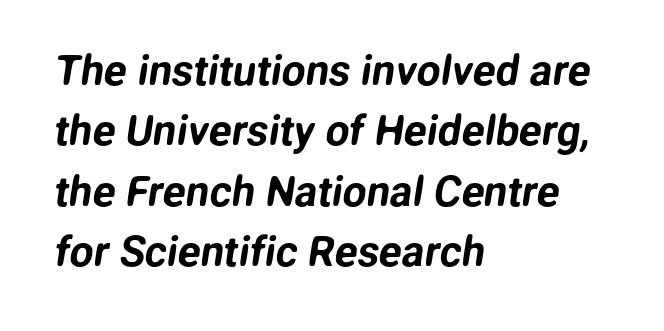
Anything drawn beneath the words? Only blank space. Letterform terminals end flat and unadorned throughout the passage. Each letter keeps its own natural width here, so spacing adapts to shape. This block has exactly the height ordinary leading produces. Tracking value appears to be zero — textbook default spacing. Each line starts at the same left margin while the right side varies.
